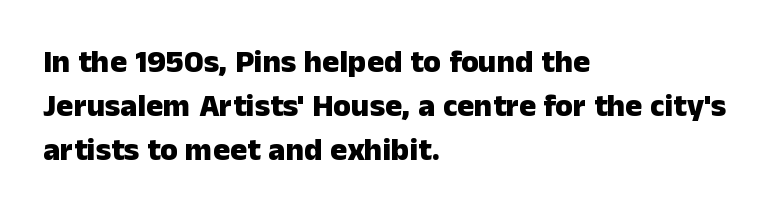
Q: Is the text bold? A: Yes.
Q: Is the text italic (slanted)? A: No, it is upright.
Q: Is the typeface a serif or a sans-serif typeface? A: Sans-serif.
Q: Is the text underlined? A: No.
Q: How is the paragraph aligned? A: Left-aligned.
Q: Is the spacing between letters normal or unusually wide? A: Normal.
Q: Is the spacing between lines tight, normal or loose? A: Normal.
Q: Width (condensed, normal, or wide)? A: Normal.
Q: Stroke contrast? A: Low.
Q: x-height? A: Medium.
Q: Monospaced? A: No.
